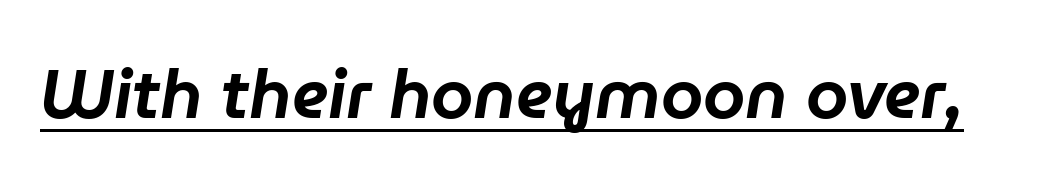
Does extra space separate the letters? No, they use regular spacing. Characters are canted at an angle relative to the baseline's perpendicular. The rendering uses natural spacing where letterforms have individual widths. The lettering is marked with a stroke running underneath it.
